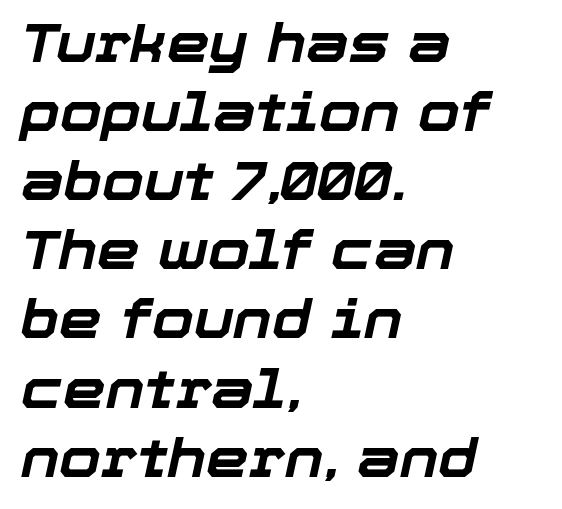
Q: Is the text bold? A: Yes.
Q: Is the text italic (slanted)? A: Yes, it leans right by about 12 degrees.
Q: Is the text underlined? A: No.
Q: How is the paragraph aligned? A: Left-aligned.
Q: Is the spacing between letters normal or unusually wide? A: Normal.
Q: Is the spacing between lines tight, normal or loose? A: Normal.
Q: Width (condensed, normal, or wide)? A: Normal.
Q: Stroke contrast? A: Low.
Q: x-height? A: Medium.
Q: Monospaced? A: No.
